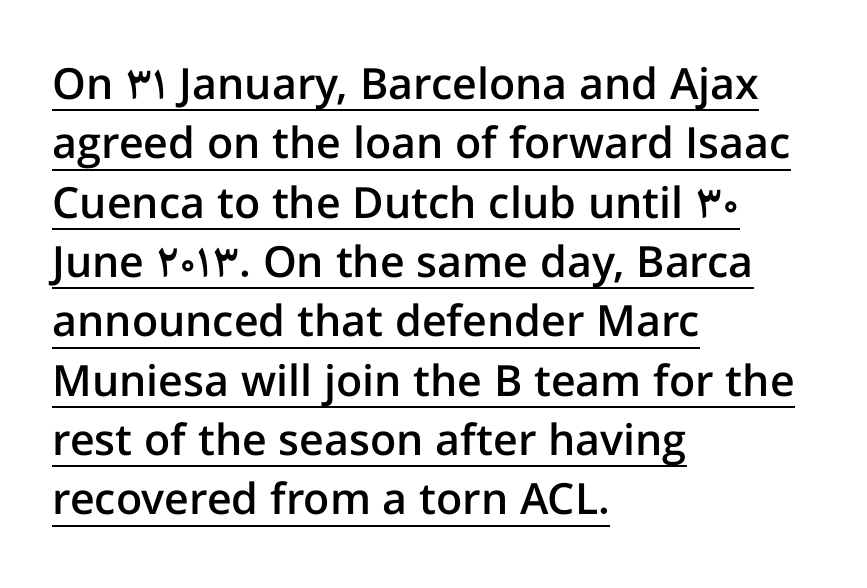
{"serif": "no", "italic": "no", "bold": "semi", "weight": "semibold", "width": "normal", "stroke_contrast": "low", "x_height": "medium", "monospaced": "no", "underline": "yes", "align": "left", "line_spacing": "normal", "line_spacing_ratio": 1.38, "letter_spacing": "normal", "letter_spacing_em": 0.0, "glyph_px": 43}
